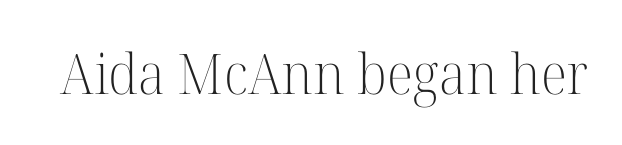
Posture: vertical. The tracking reads as untouched default to a designer's eye. The strip under each line holds only bare page. The font sits on the lighter half of the weight spectrum, regular included. Look at the bottom of the vertical strokes: they flare into serifs here.
